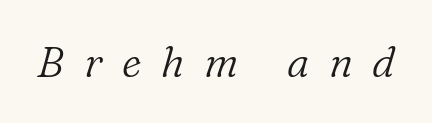
The image shows 42 px light serif type, italic (leaning right); set unusually wide letter spacing (+0.47 em), not underlined; low stroke contrast and a medium x-height.
